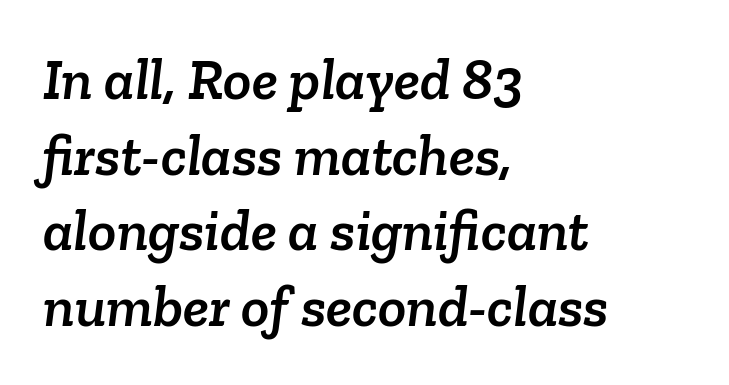
{"serif": "yes", "width": "normal", "stroke_contrast": "low", "x_height": "medium", "monospaced": "no", "underline": "no", "align": "left", "line_spacing": "normal", "line_spacing_ratio": 1.28, "letter_spacing": "normal", "letter_spacing_em": 0.0, "glyph_px": 59}
